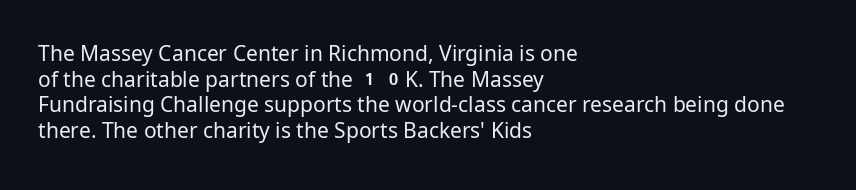
{"italic": "no", "bold": "no", "underline": "no", "align": "left", "line_spacing_ratio": 1.22, "letter_spacing": "normal", "letter_spacing_em": 0.0, "glyph_px": 21}
